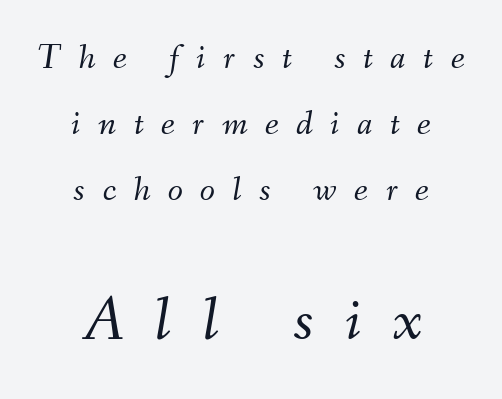
Line starts and ends both wander, symmetrically. Characters are canted at an angle relative to the baseline's perpendicular. How are the letters spaced? Widely, with obvious added tracking. On a weight scale, this lands at 450 or below. A typesetter would call this proportional, since set widths differ per character.
